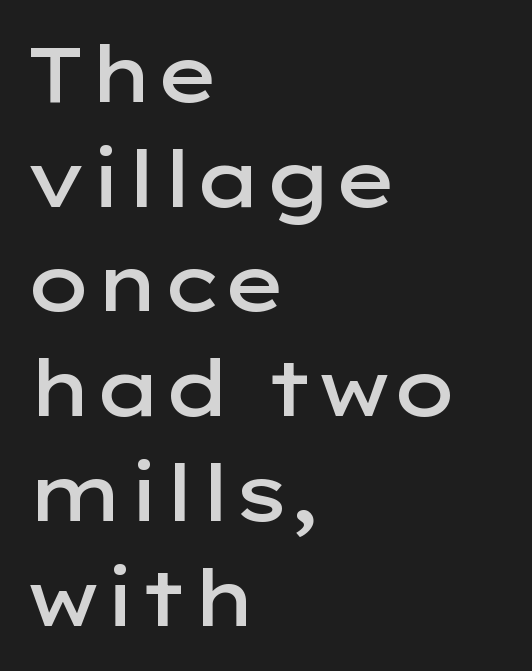
Q: Is the text bold? A: Semi-bold.
Q: Is the text italic (slanted)? A: No, it is upright.
Q: Is the typeface a serif or a sans-serif typeface? A: Sans-serif.
Q: Is the text underlined? A: No.
Q: How is the paragraph aligned? A: Left-aligned.
Q: Is the spacing between letters normal or unusually wide? A: Normal.
Q: Is the spacing between lines tight, normal or loose? A: Normal.
Q: Width (condensed, normal, or wide)? A: Wide.
Q: Stroke contrast? A: Low.
Q: x-height? A: Medium.
Q: Monospaced? A: No.
